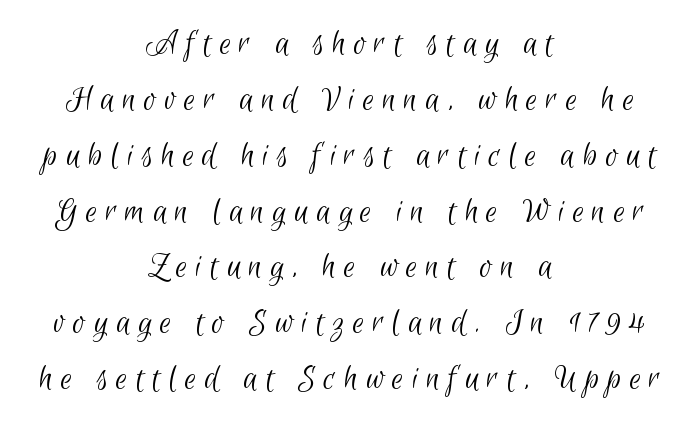
The image shows 37 px light, condensed sans-serif type; set centered, normal line spacing (1.51x), unusually wide letter spacing (+0.22 em), not underlined; low stroke contrast and a small x-height.
